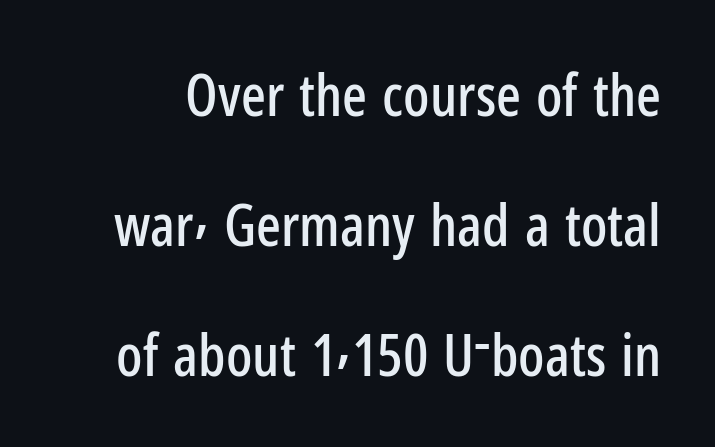
The image shows 58 px condensed sans-serif type, upright; set loose line spacing (2.24x), normal letter spacing, not underlined; low stroke contrast and a medium x-height.
